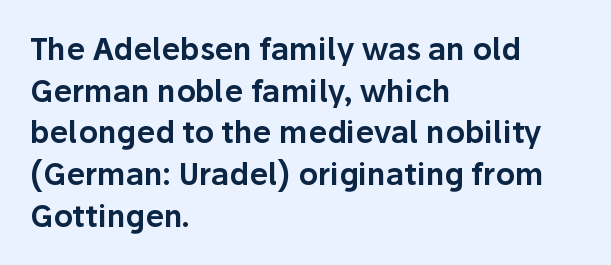
{"serif": "no", "italic": "no", "width": "normal", "stroke_contrast": "low", "x_height": "medium", "monospaced": "no", "underline": "no", "align": "left", "line_spacing": "normal", "line_spacing_ratio": 1.39, "letter_spacing": "normal", "letter_spacing_em": 0.0, "glyph_px": 30}
